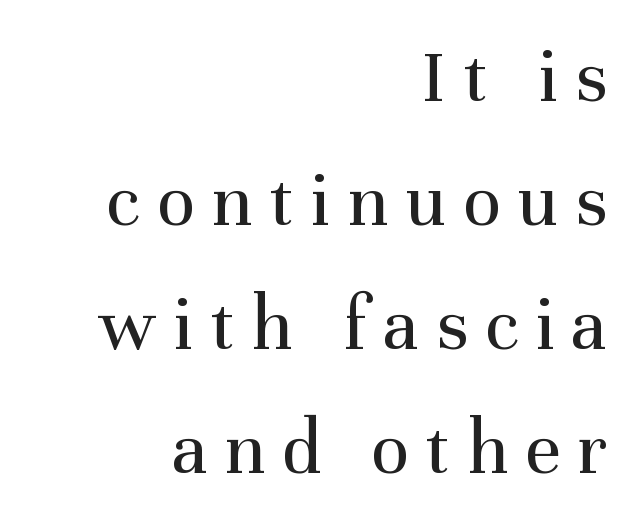
{"serif": "yes", "italic": "no", "bold": "no", "weight": "regular", "width": "normal", "stroke_contrast": "medium", "x_height": "medium", "monospaced": "no", "underline": "no", "align": "right", "line_spacing": "normal", "line_spacing_ratio": 1.57, "letter_spacing": "wide", "letter_spacing_em": 0.21, "glyph_px": 79}
